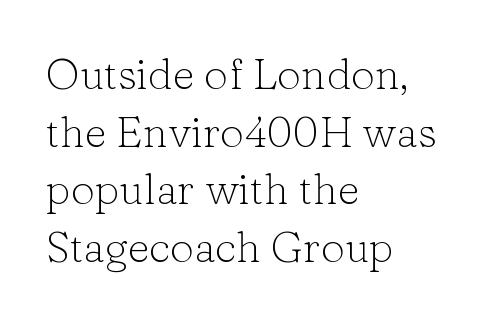
Q: Is the text bold? A: No.
Q: Is the text italic (slanted)? A: No, it is upright.
Q: Is the typeface a serif or a sans-serif typeface? A: Serif.
Q: Is the text underlined? A: No.
Q: How is the paragraph aligned? A: Left-aligned.
Q: Is the spacing between letters normal or unusually wide? A: Normal.
Q: Is the spacing between lines tight, normal or loose? A: Normal.
Q: Width (condensed, normal, or wide)? A: Normal.
Q: Stroke contrast? A: Low.
Q: x-height? A: Medium.
Q: Monospaced? A: No.
